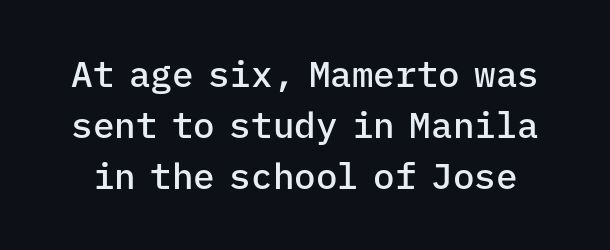
The image shows 36 px semibold sans-serif type, upright, monospaced; set normal line spacing (1.42x), normal letter spacing, not underlined; low stroke contrast and a medium x-height.
